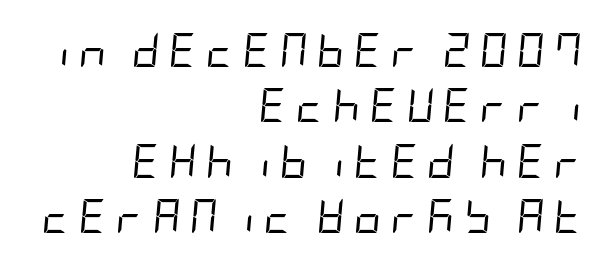
Q: Is the text bold? A: No.
Q: Is the text italic (slanted)? A: Yes, it leans right by about 5 degrees.
Q: Is the text underlined? A: No.
Q: How is the paragraph aligned? A: Right-aligned.
Q: Is the spacing between letters normal or unusually wide? A: Unusually wide.
Q: Is the spacing between lines tight, normal or loose? A: Normal.
Q: Width (condensed, normal, or wide)? A: Condensed.
Q: Stroke contrast? A: Low.
Q: x-height? A: Large.
